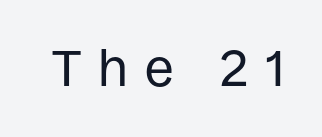
Q: Is the text bold? A: No.
Q: Is the text italic (slanted)? A: No, it is upright.
Q: Is the typeface a serif or a sans-serif typeface? A: Sans-serif.
Q: Is the text underlined? A: No.
Q: Is the spacing between letters normal or unusually wide? A: Unusually wide.
Q: Width (condensed, normal, or wide)? A: Normal.
Q: Stroke contrast? A: Low.
Q: x-height? A: Large.
Q: Monospaced? A: No.
